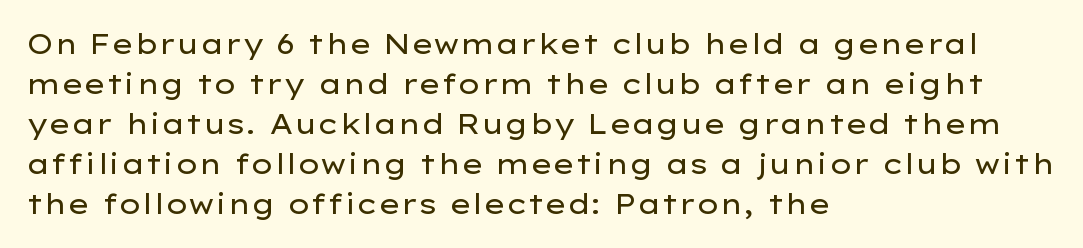
Has an underline been added? It has not. Ascenders rise straight up at ninety degrees. Serif or sans? Sans — the stroke terminals are bare. This sample has the flowing, uneven cadence of proportional lettering.
